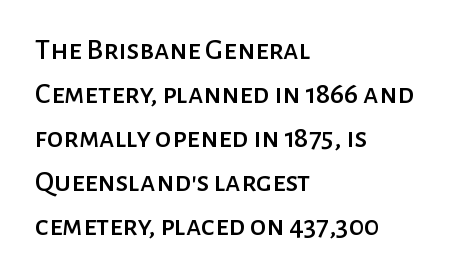
{"serif": "no", "italic": "no", "width": "normal", "stroke_contrast": "low", "x_height": "medium", "monospaced": "no", "underline": "no", "align": "left", "line_spacing": "normal", "line_spacing_ratio": 1.47, "letter_spacing": "normal", "letter_spacing_em": 0.0, "glyph_px": 30}
